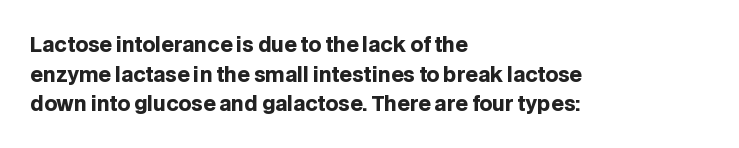
Q: Is the text bold? A: Yes.
Q: Is the text italic (slanted)? A: No, it is upright.
Q: Is the text underlined? A: No.
Q: How is the paragraph aligned? A: Left-aligned.
Q: Is the spacing between letters normal or unusually wide? A: Normal.
Q: Is the spacing between lines tight, normal or loose? A: Normal.
